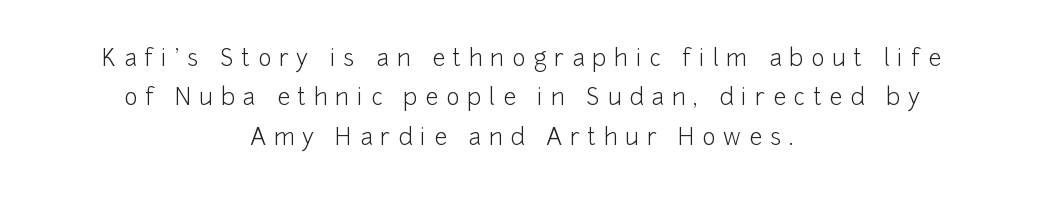
The image shows 23 px text type, upright; set centered, line spacing 1.71x, unusually wide letter spacing (+0.34 em), not underlined.
